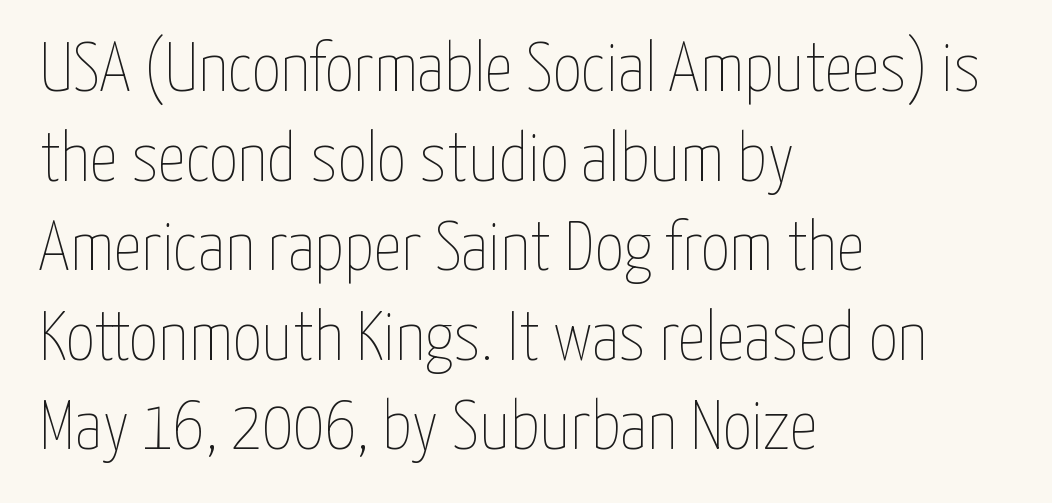
{"italic": "no", "bold": "no", "weight": "thin", "width": "condensed", "stroke_contrast": "low", "x_height": "medium", "monospaced": "no", "underline": "no", "align": "left", "line_spacing": "normal", "line_spacing_ratio": 1.28, "letter_spacing": "normal", "letter_spacing_em": 0.0, "glyph_px": 70}
